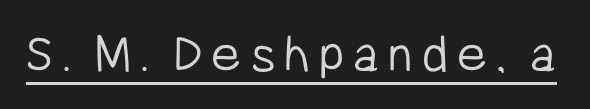
{"serif": "no", "italic": "no", "bold": "no", "weight": "light", "width": "condensed", "stroke_contrast": "low", "x_height": "medium", "monospaced": "no", "underline": "yes", "glyph_px": 56}
